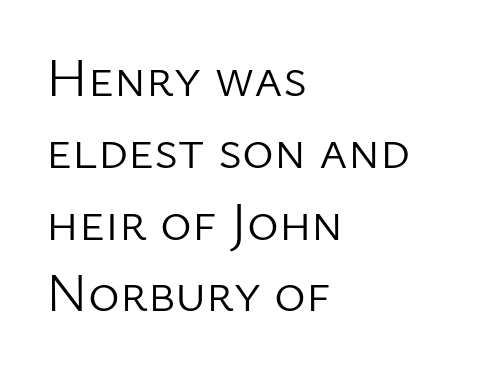
The image shows 54 px light sans-serif type, upright; set left-aligned, normal line spacing (1.33x), normal letter spacing, not underlined; low stroke contrast and a medium x-height.
